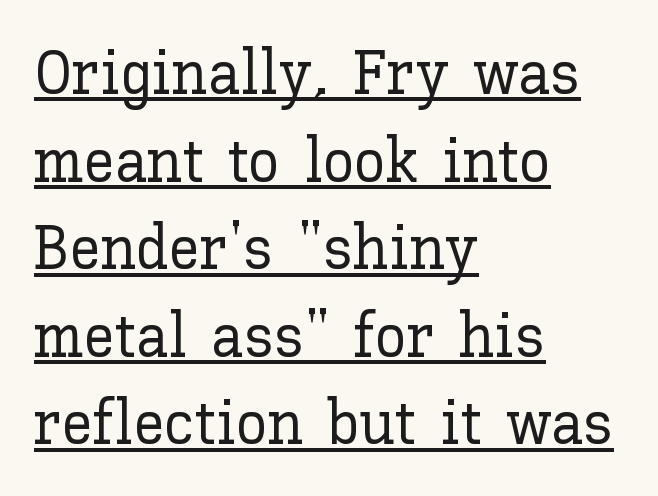
Q: Is the text italic (slanted)? A: No, it is upright.
Q: Is the text underlined? A: Yes.
Q: How is the paragraph aligned? A: Left-aligned.
Q: Is the spacing between letters normal or unusually wide? A: Normal.
Q: Is the spacing between lines tight, normal or loose? A: Normal.
Q: Width (condensed, normal, or wide)? A: Normal.
Q: Stroke contrast? A: Low.
Q: x-height? A: Medium.
Q: Monospaced? A: No.
